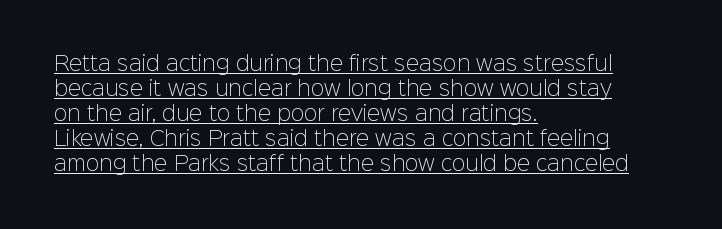
The rag falls on the right side of this text block. Vertical strokes here are truly vertical. Each new line begins a customary step beneath the previous one. The typesetter has applied underlining to the passage shown.
